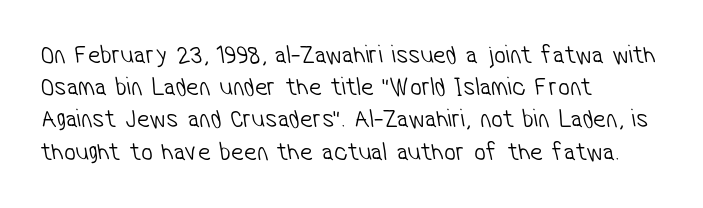
The image shows 26 px text type; set left-aligned, line spacing 1.24x, normal letter spacing, not underlined.
